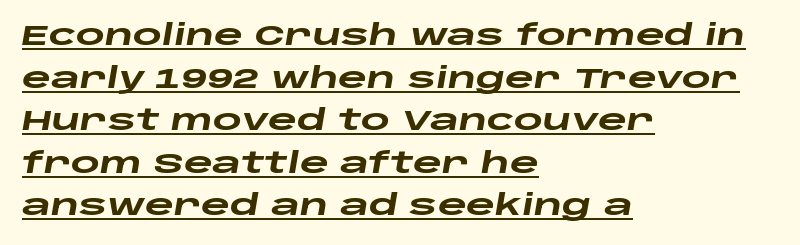
This rendering leaves character spacing at its baseline value. The typesetting leans heavy: a genuine bold. Which margin do the lines hug? The left one — the right edge is uneven. Glance below the letters and you will spot a drawn line. Varying glyph widths throughout — classic text-font behaviour. Yep, that's italic — everything's leaning.
